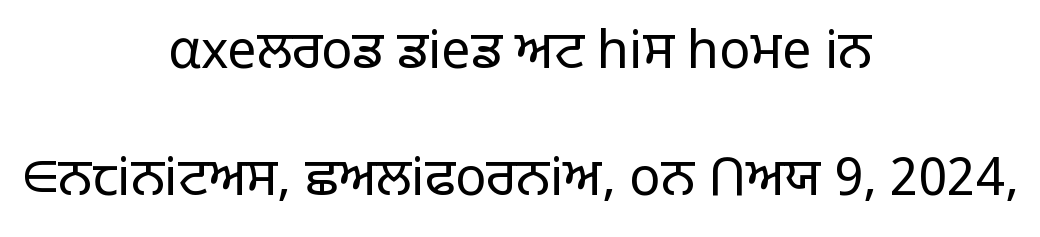
Honestly, there is no underline to notice here at all. Spacing between characters is what you'd get straight out of the box. The face looks like a standard text weight, possibly lighter. What kind of face is this? One without serifs — a sans. The paragraph has two soft edges and a firm central axis. The lines are spread far apart with generous leading.
